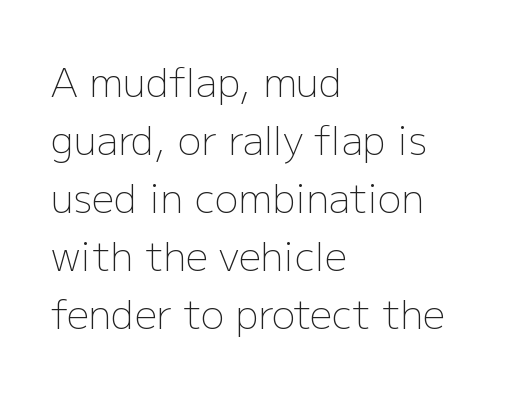
Regarding serifs, this sample does without them. Nobody drew a line under any word here. Think of a printed novel: that variable character pitch is what you see here. Heaviness? Minimal to ordinary, like unemphasized prose. The rag falls on the right side of this text block.
